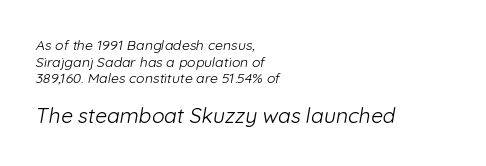
A student would notice the bottom passage is typeset larger than what precedes it. Honestly, the letter spacing is just normal — you wouldn't notice it. The space directly below the letters is spotless. The strokes are not fattened; the text isn't bold. Does the copy run flush right? No — it runs flush left.
